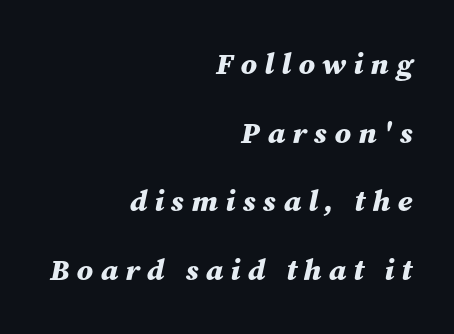
{"italic": "yes", "lean": "right", "slant_degrees": 12, "bold": "yes", "weight": "bold", "width": "normal", "stroke_contrast": "medium", "x_height": "medium", "monospaced": "no", "underline": "no", "align": "right", "line_spacing": "loose", "line_spacing_ratio": 2.29, "letter_spacing": "wide", "letter_spacing_em": 0.24, "glyph_px": 30}
